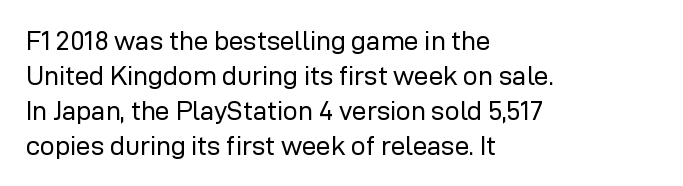
{"italic": "no", "bold": "no", "underline": "no", "align": "left", "line_spacing": "normal", "line_spacing_ratio": 1.34, "letter_spacing": "normal", "letter_spacing_em": 0.0, "glyph_px": 26}
